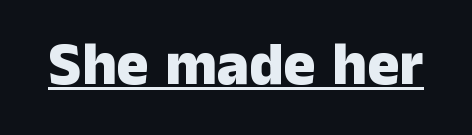
Q: Is the text bold? A: Yes.
Q: Is the text italic (slanted)? A: No, it is upright.
Q: Is the typeface a serif or a sans-serif typeface? A: Sans-serif.
Q: Is the text underlined? A: Yes.
Q: Is the spacing between letters normal or unusually wide? A: Normal.
Q: Width (condensed, normal, or wide)? A: Normal.
Q: Stroke contrast? A: Low.
Q: x-height? A: Medium.
Q: Monospaced? A: No.
